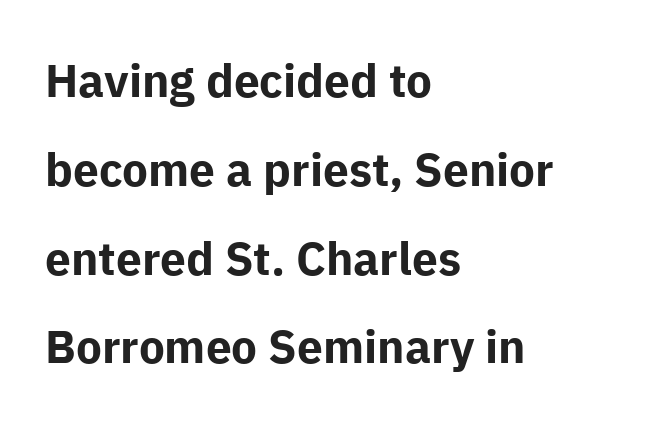
{"serif": "no", "italic": "no", "bold": "yes", "weight": "bold", "width": "normal", "stroke_contrast": "low", "x_height": "medium", "monospaced": "no", "underline": "no", "align": "left", "line_spacing": "loose", "line_spacing_ratio": 1.93, "letter_spacing": "normal", "letter_spacing_em": 0.0, "glyph_px": 46}
